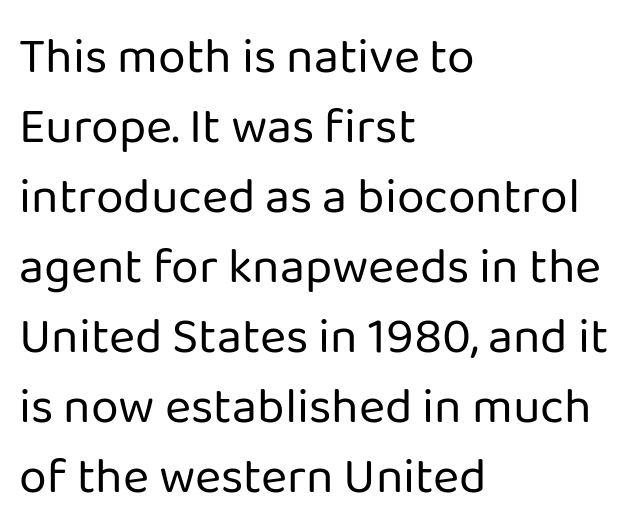
The image shows 50 px regular-weight sans-serif type, upright; set left-aligned, normal line spacing (1.4x), normal letter spacing, not underlined; low stroke contrast and a medium x-height.
